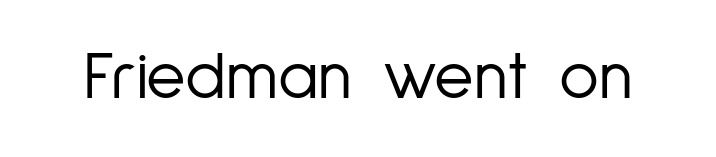
Each word holds together tightly as a unit, with standard inter-letter gaps. A roman cut, with each character standing at attention. Spacing verdict: proportional, widths tailored to each character. The zone under the glyphs is completely vacant. Stroke thickness stays within the range of a standard reading face or lighter.
